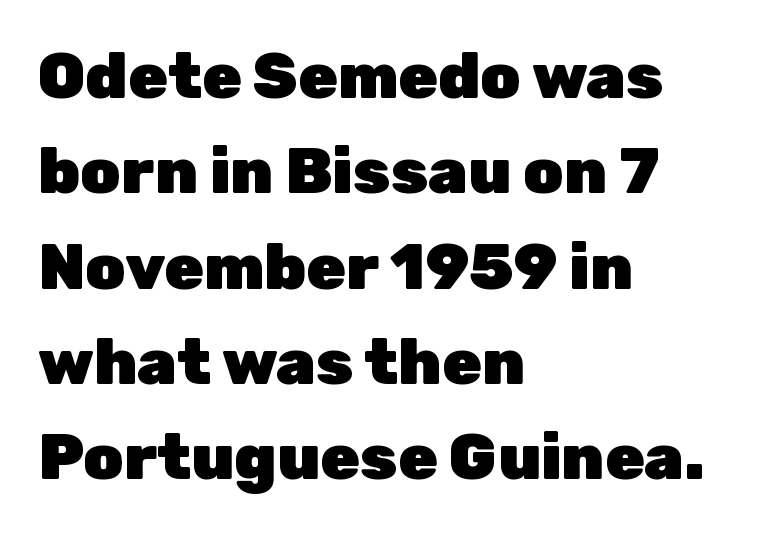
{"serif": "no", "italic": "no", "bold": "yes", "weight": "heavy", "width": "normal", "stroke_contrast": "low", "x_height": "medium", "monospaced": "no", "underline": "no", "align": "left", "line_spacing": "normal", "line_spacing_ratio": 1.49, "letter_spacing": "normal", "letter_spacing_em": 0.0, "glyph_px": 64}
